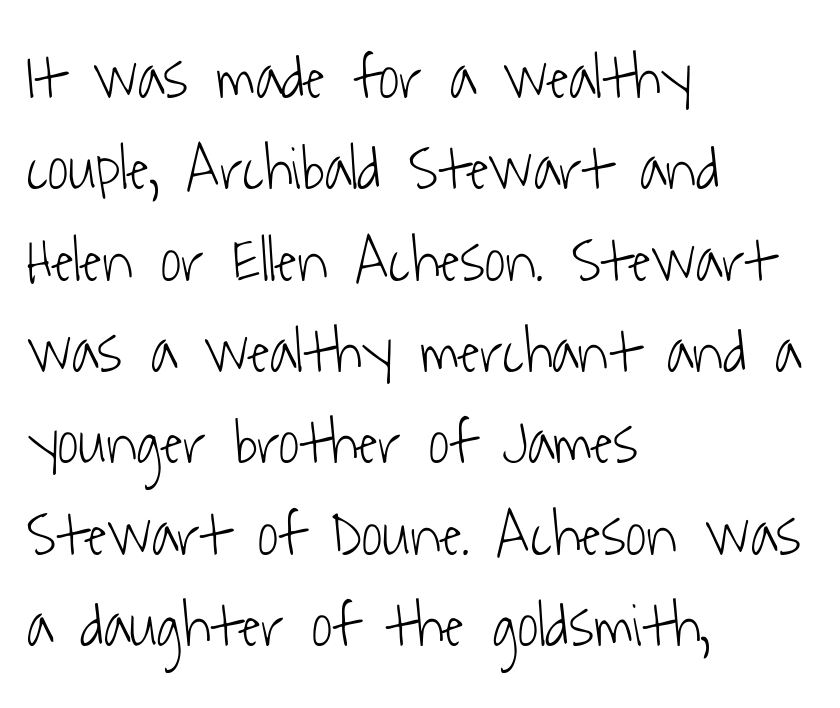
The face used here is proportionally spaced, like ordinary book or web type. Reading down the block, your eye returns to a fixed left position each line. Glyph-to-glyph distance matches everyday printed text. Is this a heavy cut? Hardly; it is regular or lighter. The lines sit at an ordinary, default distance from one another. The face used here is a sans, in the tradition of grotesques and geometrics.
